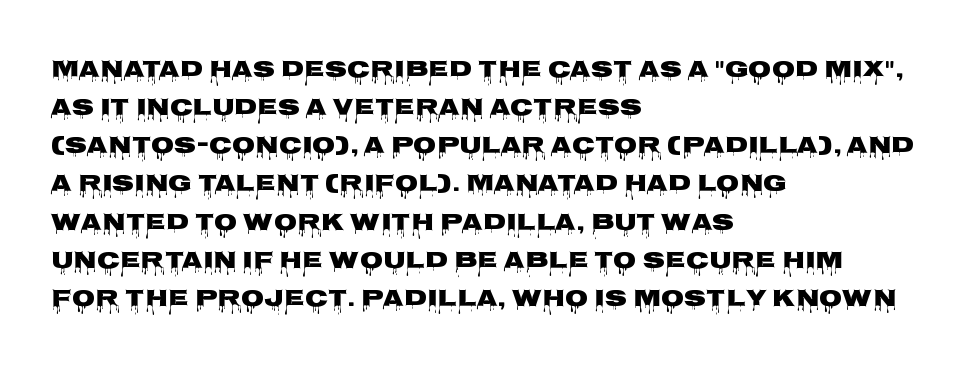
{"italic": "no", "bold": "yes", "underline": "no", "align": "left", "line_spacing": "normal", "line_spacing_ratio": 1.59, "letter_spacing": "normal", "letter_spacing_em": 0.0, "glyph_px": 24}
